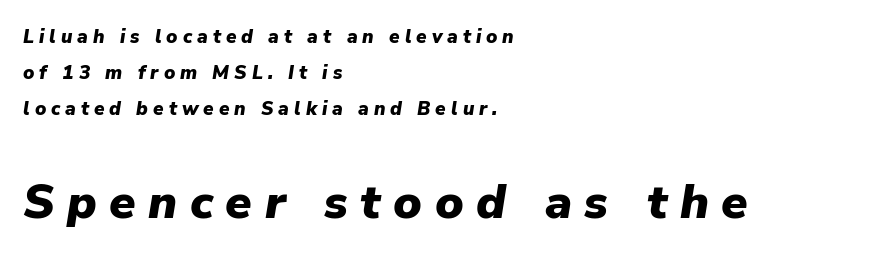
Q: Is the text bold? A: Yes.
Q: Is the text italic (slanted)? A: Yes, it leans right by about 9 degrees.
Q: Is the text underlined? A: No.
Q: How is the paragraph aligned? A: Left-aligned.
Q: Is the spacing between letters normal or unusually wide? A: Unusually wide.
Q: Which block of text is set in a larger size, the first (top) or the second (bottom)? A: The second (bottom) one.
Q: Width (condensed, normal, or wide)? A: Normal.
Q: Stroke contrast? A: Low.
Q: x-height? A: Medium.
Q: Monospaced? A: No.
